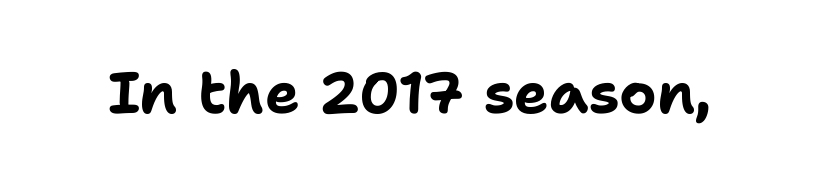
Q: Is the text bold? A: Yes.
Q: Is the text italic (slanted)? A: No, it is upright.
Q: Is the typeface a serif or a sans-serif typeface? A: Sans-serif.
Q: Is the text underlined? A: No.
Q: Is the spacing between letters normal or unusually wide? A: Normal.
Q: Width (condensed, normal, or wide)? A: Normal.
Q: Stroke contrast? A: Low.
Q: x-height? A: Medium.
Q: Monospaced? A: No.
